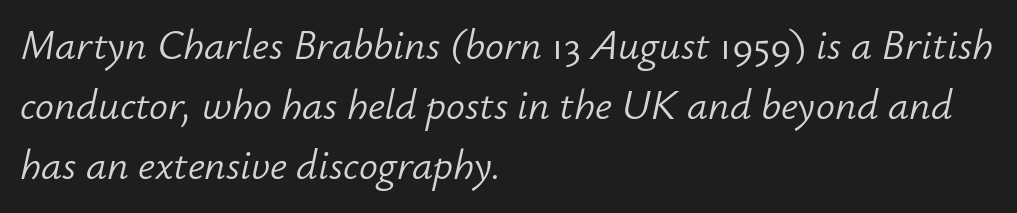
The image shows 42 px light type, italic (leaning right); set left-aligned, normal line spacing (1.43x), normal letter spacing, not underlined; low stroke contrast and a small x-height.
